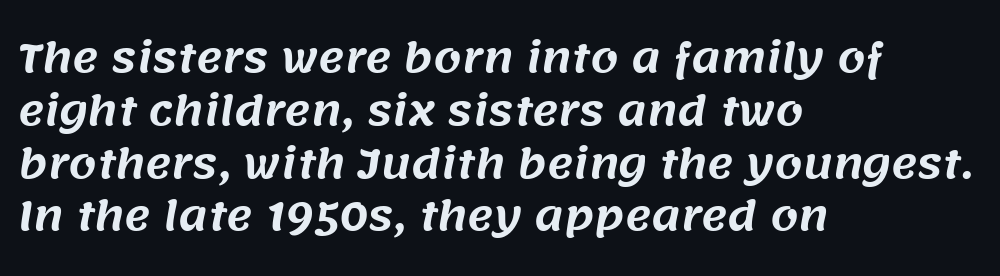
Each word holds together tightly as a unit, with standard inter-letter gaps. The designer left line spacing at the default. Descender tails drop into unmarked territory. Typeset ragged right — the left edge is the straight one. Classification — sans serif. Do the characters align in a grid? No, the font is proportional.
